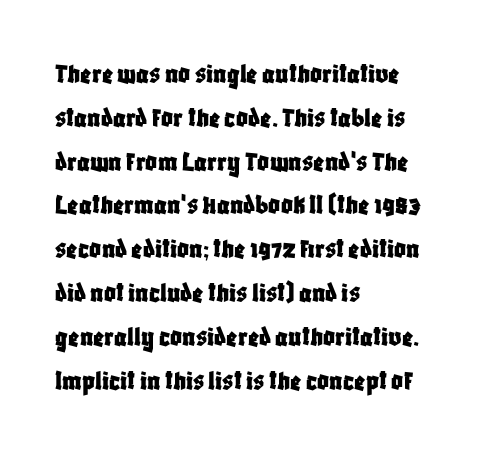
Q: Is the text italic (slanted)? A: No, it is upright.
Q: Is the typeface a serif or a sans-serif typeface? A: Sans-serif.
Q: Is the text underlined? A: No.
Q: How is the paragraph aligned? A: Left-aligned.
Q: Is the spacing between letters normal or unusually wide? A: Normal.
Q: Is the spacing between lines tight, normal or loose? A: Normal.
Q: Width (condensed, normal, or wide)? A: Condensed.
Q: Stroke contrast? A: Low.
Q: x-height? A: Large.
Q: Monospaced? A: No.
